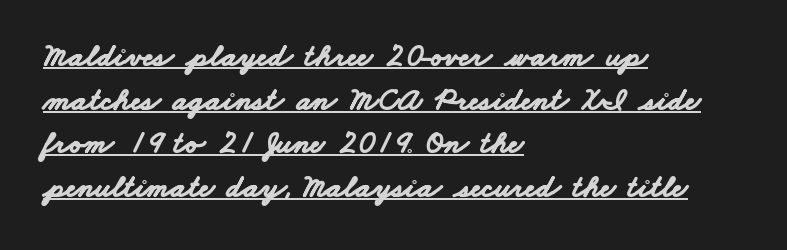
The image shows 32 px bold, wide sans-serif type; set left-aligned, normal line spacing (1.36x), normal letter spacing, underlined; low stroke contrast and a small x-height.
